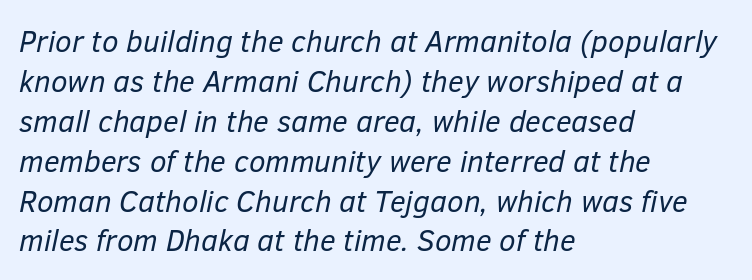
The image shows 30 px regular-weight type, italic (leaning right); set left-aligned, normal line spacing (1.33x), normal letter spacing, not underlined; low stroke contrast and a medium x-height.
